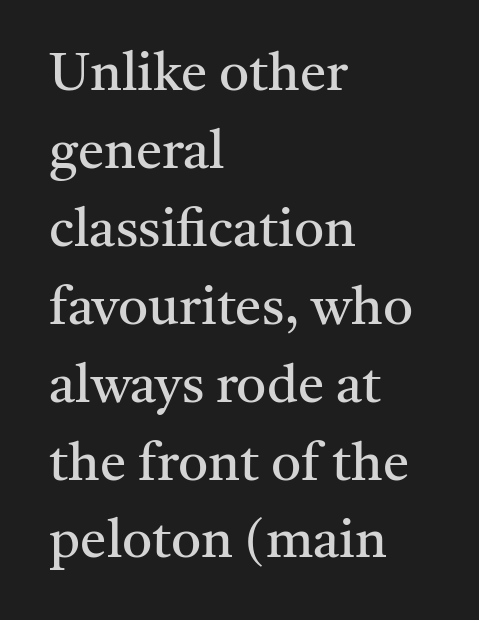
The image shows 53 px regular-weight serif type, upright; set left-aligned, normal line spacing (1.47x), normal letter spacing, not underlined; medium stroke contrast and a medium x-height.
